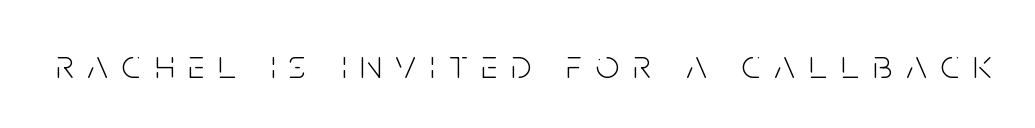
Compared with a typical body face, this is equally light or lighter still. Are there feet on the stems? There aren't — it's a sans. Words float on clear page, feet unadorned. Is this a fixed-width face? No — the glyphs have proportional, varying widths. These lines have a slow, spaced-out rhythm from letter to letter.
